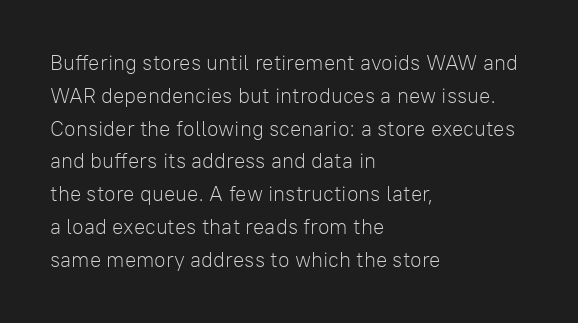
{"italic": "no", "bold": "no", "underline": "no", "align": "left", "line_spacing": "normal", "line_spacing_ratio": 1.56, "letter_spacing": "normal", "letter_spacing_em": 0.0, "glyph_px": 21}
